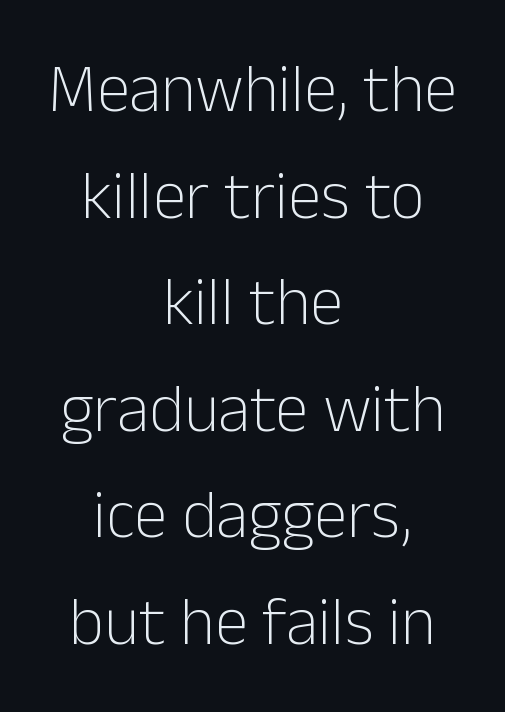
How are the letters spaced? Ordinarily, with no added tracking. Style check: upright. Serifs: no, the terminals of the letterforms are clean. Baseline-to-baseline distance is the conventional proportion of letter height. Underline: absent.
